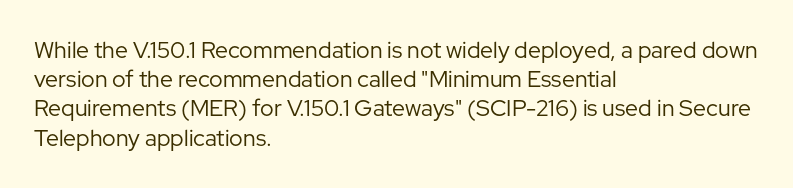
Q: Is the text bold? A: No.
Q: Is the text italic (slanted)? A: No, it is upright.
Q: Is the text underlined? A: No.
Q: How is the paragraph aligned? A: Left-aligned.
Q: Is the spacing between letters normal or unusually wide? A: Normal.
Q: Is the spacing between lines tight, normal or loose? A: Normal.
